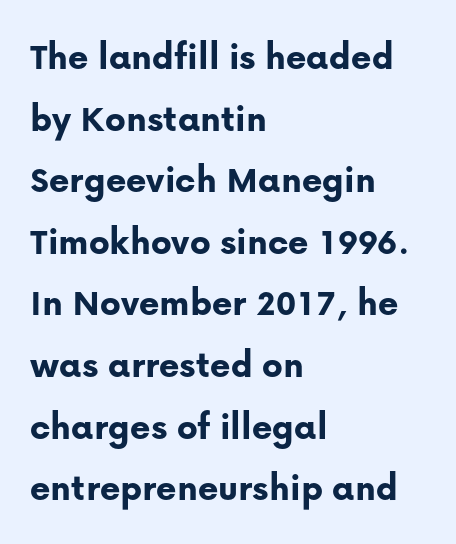
{"serif": "no", "italic": "no", "bold": "yes", "weight": "bold", "width": "normal", "stroke_contrast": "low", "x_height": "medium", "monospaced": "no", "underline": "no", "align": "left", "line_spacing": "normal", "line_spacing_ratio": 1.58, "letter_spacing": "normal", "letter_spacing_em": 0.0, "glyph_px": 39}
